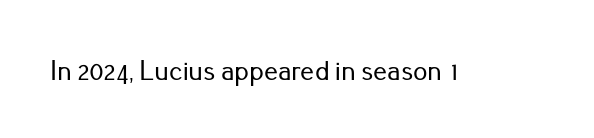
The letters advance in unequal steps, a hallmark of proportional type. A typesetter would label this face a sans. Standard letterfit; no display-style spreading of the glyphs. This sample uses an upright cut, with every glyph sitting square on the baseline.
